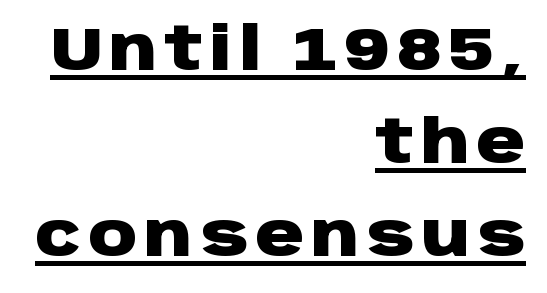
The image shows 60 px heavy, wide sans-serif type, upright; set right-aligned, normal line spacing (1.55x), underlined; low stroke contrast and a large x-height.
